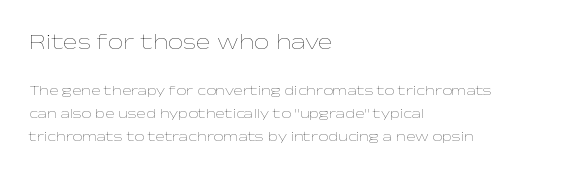
{"italic": "no", "bold": "no", "underline": "no", "align": "left", "line_spacing": "normal", "line_spacing_ratio": 1.63, "letter_spacing": "normal", "letter_spacing_em": 0.0, "larger_block": "first", "size_ratio": 1.57, "glyph_px": 22}
